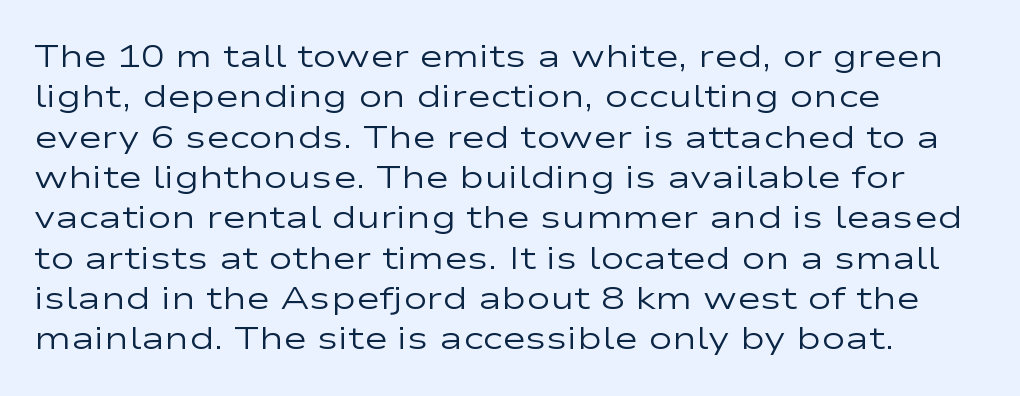
Honestly, there is no underline to notice here at all. The letters advance in unequal steps, a hallmark of proportional type. If you measured baseline to baseline, you'd find a middling distance. The font family rendered here belongs to the sans-serif group. The gaps between neighbouring characters are ordinary and unremarkable. A quiet, ordinary-to-light weight characterises the typeface.
